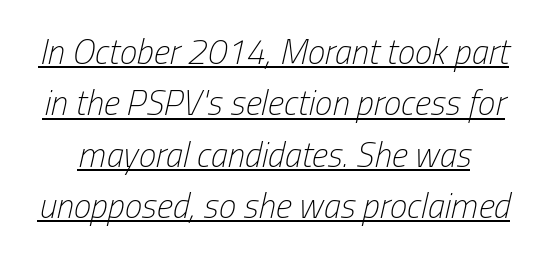
{"italic": "yes", "lean": "right", "slant_degrees": 13, "bold": "no", "weight": "light", "width": "condensed", "stroke_contrast": "low", "x_height": "medium", "monospaced": "no", "underline": "yes", "line_spacing": "normal", "line_spacing_ratio": 1.47, "letter_spacing": "normal", "letter_spacing_em": 0.0, "glyph_px": 35}
